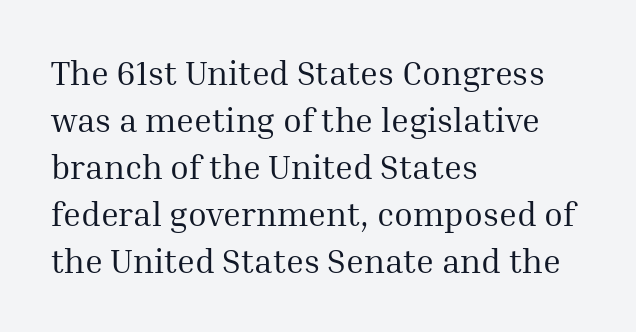
A classic flush-left, rag-right setting is used for this passage. These lines are rendered in a variable-pitch font. The space beneath each line is pristine and unruled. Note: serifs present on the glyphs. Normally led — the rows are evenly, conventionally spaced.
